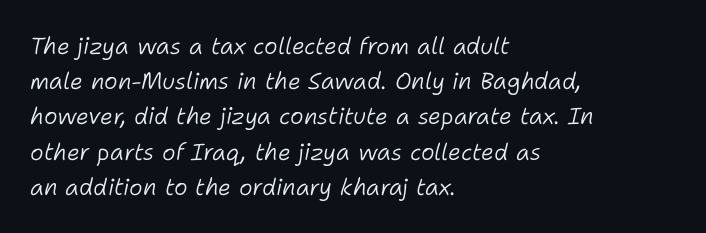
Q: Is the text bold? A: No.
Q: Is the text italic (slanted)? A: Yes, it leans right by about 11 degrees.
Q: Is the text underlined? A: No.
Q: How is the paragraph aligned? A: Left-aligned.
Q: Is the spacing between letters normal or unusually wide? A: Normal.
Q: Is the spacing between lines tight, normal or loose? A: Normal.
